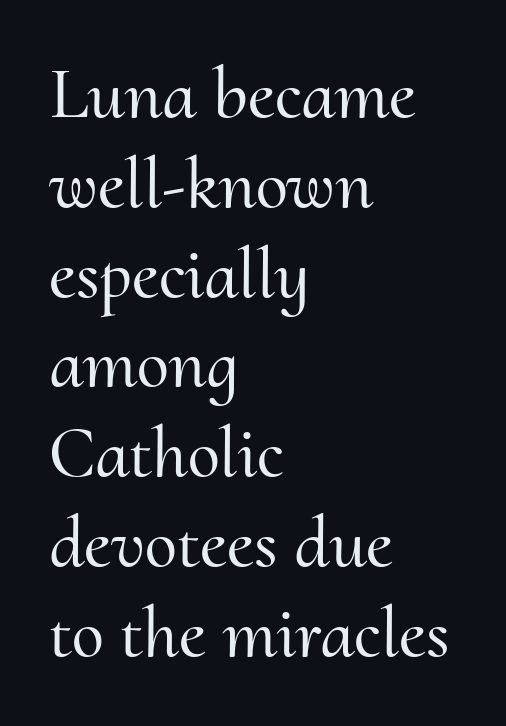
{"serif": "yes", "italic": "no", "width": "normal", "stroke_contrast": "medium", "x_height": "small", "monospaced": "no", "underline": "no", "align": "left", "line_spacing_ratio": 1.23, "letter_spacing": "normal", "letter_spacing_em": 0.0, "glyph_px": 73}
